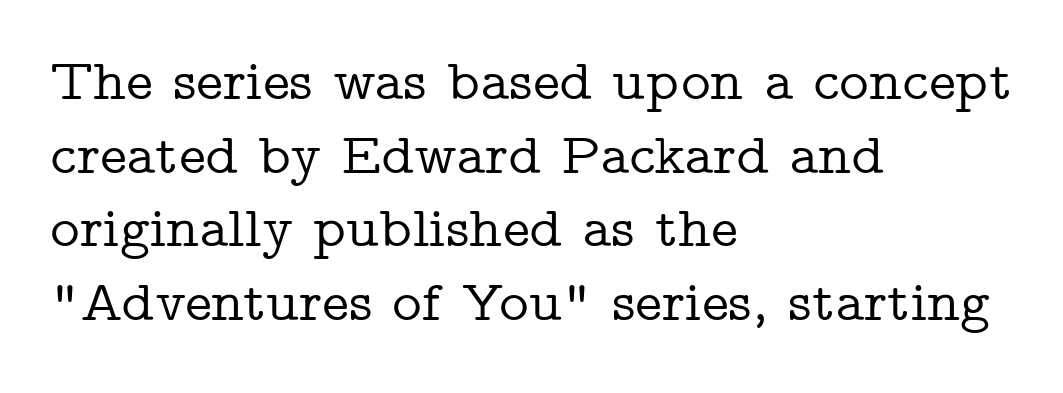
Q: Is the text italic (slanted)? A: No, it is upright.
Q: Is the typeface a serif or a sans-serif typeface? A: Serif.
Q: Is the text underlined? A: No.
Q: How is the paragraph aligned? A: Left-aligned.
Q: Is the spacing between letters normal or unusually wide? A: Normal.
Q: Is the spacing between lines tight, normal or loose? A: Normal.
Q: Width (condensed, normal, or wide)? A: Wide.
Q: Stroke contrast? A: Low.
Q: x-height? A: Medium.
Q: Monospaced? A: No.
